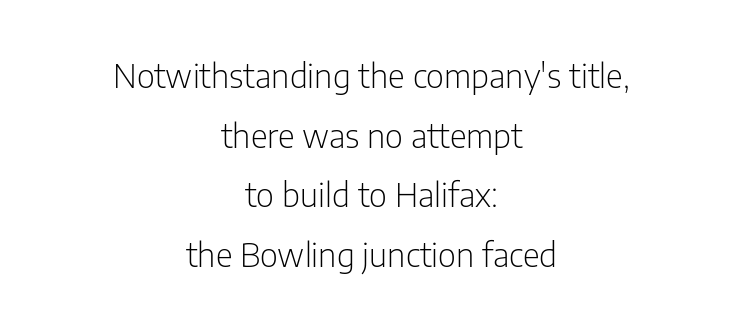
{"serif": "no", "italic": "no", "bold": "no", "weight": "light", "width": "condensed", "stroke_contrast": "low", "x_height": "medium", "monospaced": "no", "underline": "no", "align": "center", "line_spacing_ratio": 1.81, "letter_spacing": "normal", "letter_spacing_em": 0.0, "glyph_px": 33}
